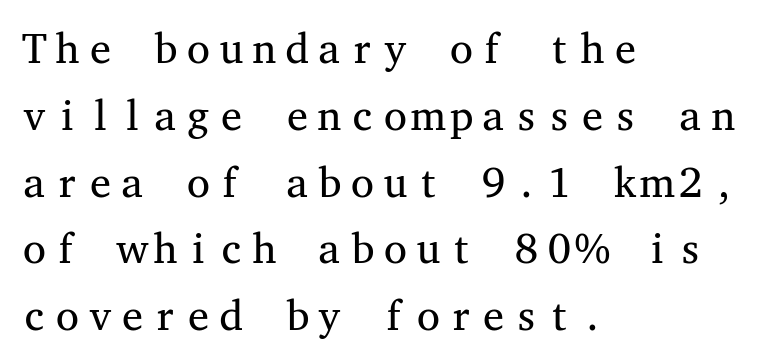
{"serif": "yes", "italic": "no", "bold": "no", "weight": "regular", "width": "wide", "stroke_contrast": "medium", "x_height": "medium", "monospaced": "yes", "underline": "no", "align": "left", "line_spacing": "normal", "line_spacing_ratio": 1.59, "letter_spacing": "normal", "letter_spacing_em": 0.0, "glyph_px": 42}
